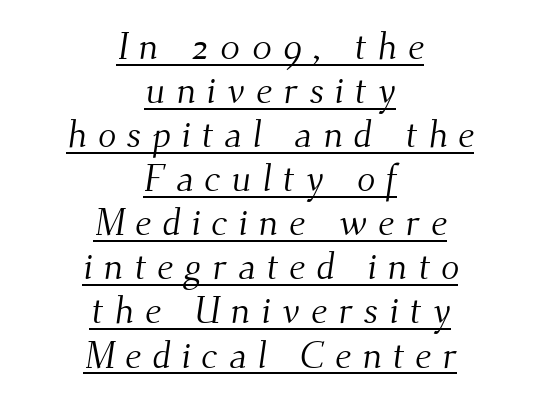
{"serif": "yes", "bold": "no", "weight": "light", "width": "normal", "stroke_contrast": "medium", "x_height": "small", "monospaced": "no", "underline": "yes", "align": "center", "line_spacing_ratio": 1.16, "letter_spacing": "wide", "letter_spacing_em": 0.28, "glyph_px": 38}
